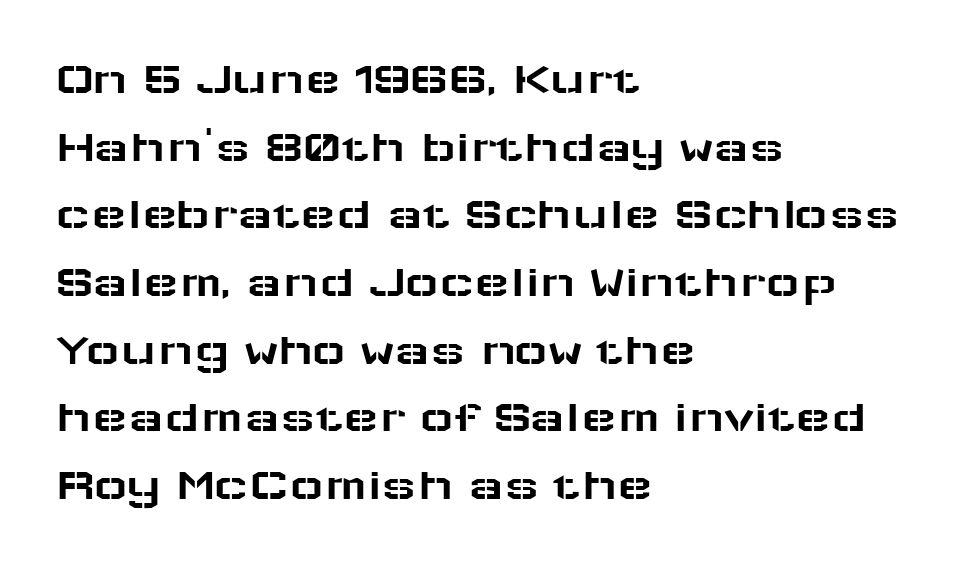
The passage shown is typed in a proportional face where columns would drift. In terms of posture, this sample is upright. Line starts are locked; line ends wander. Clear beneath every line of the passage.
